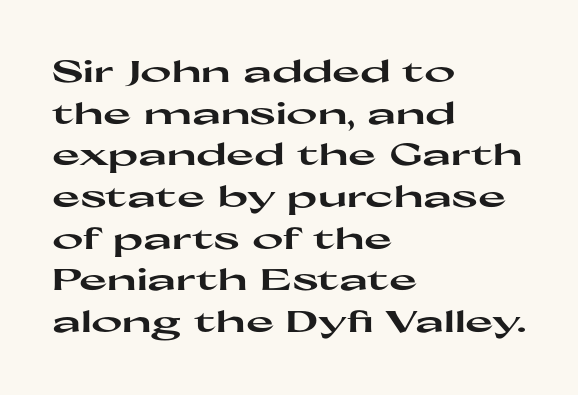
{"serif": "no", "italic": "no", "bold": "yes", "weight": "heavy", "width": "wide", "stroke_contrast": "high", "x_height": "medium", "monospaced": "no", "underline": "no", "align": "left", "line_spacing": "normal", "line_spacing_ratio": 1.39, "letter_spacing": "normal", "letter_spacing_em": 0.0, "glyph_px": 30}
